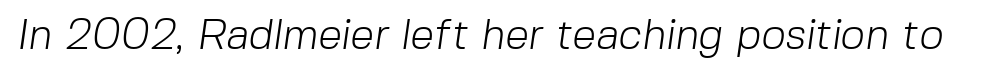
Q: Is the text bold? A: No.
Q: Is the typeface a serif or a sans-serif typeface? A: Sans-serif.
Q: Is the text underlined? A: No.
Q: Is the spacing between letters normal or unusually wide? A: Normal.
Q: Width (condensed, normal, or wide)? A: Normal.
Q: Stroke contrast? A: Low.
Q: x-height? A: Medium.
Q: Monospaced? A: No.
